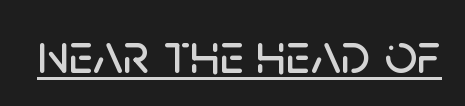
The image shows 57 px sans-serif type, upright; set normal letter spacing, underlined; low stroke contrast and a large x-height.
